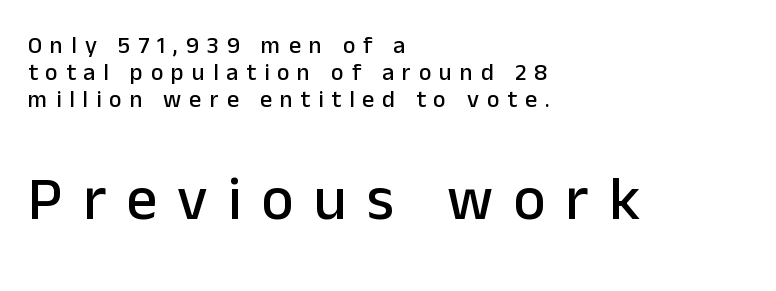
Q: Is the text italic (slanted)? A: No, it is upright.
Q: Is the typeface a serif or a sans-serif typeface? A: Sans-serif.
Q: Is the text underlined? A: No.
Q: How is the paragraph aligned? A: Left-aligned.
Q: Is the spacing between letters normal or unusually wide? A: Unusually wide.
Q: Is the spacing between lines tight, normal or loose? A: Tight.
Q: Which block of text is set in a larger size, the first (top) or the second (bottom)? A: The second (bottom) one.
Q: Width (condensed, normal, or wide)? A: Normal.
Q: Stroke contrast? A: Low.
Q: x-height? A: Medium.
Q: Monospaced? A: No.
